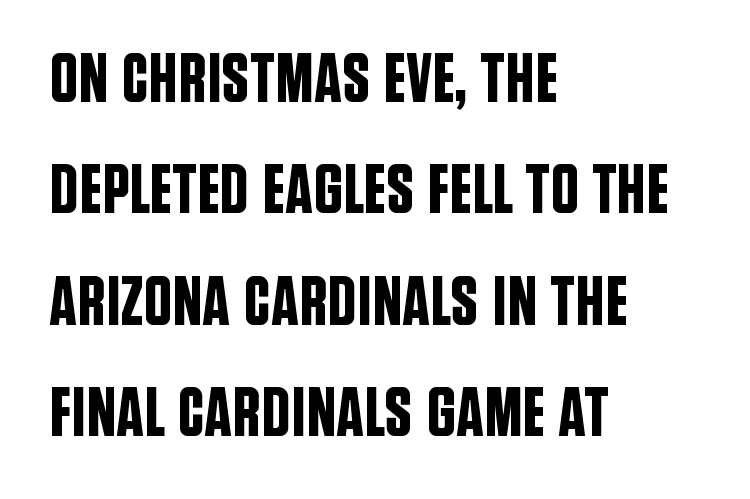
This sample keeps an unexceptional amount of space between lines. Is the block centered? No — it sits flush against the left margin. The specimen omits any rule beneath the text block's lines. Letterform terminals end flat and unadorned throughout the passage.
